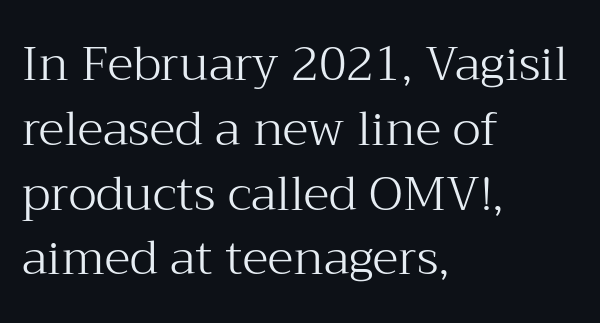
The image shows 48 px light serif type, upright; set left-aligned, normal line spacing (1.35x), normal letter spacing, not underlined; medium stroke contrast and a medium x-height.
